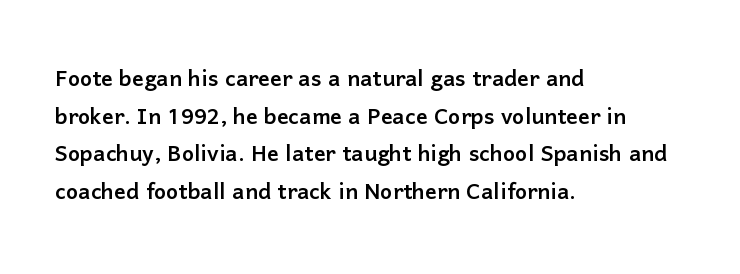
The image shows 29 px sans-serif type, upright; set left-aligned, normal line spacing (1.3x), normal letter spacing, not underlined; low stroke contrast and a medium x-height.
